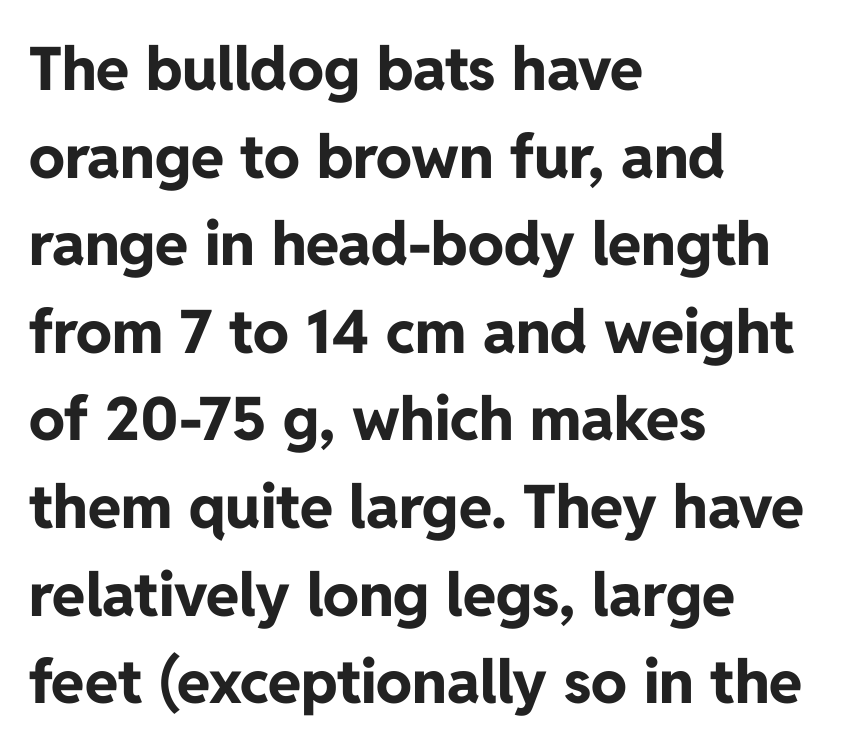
{"serif": "no", "italic": "no", "bold": "yes", "weight": "bold", "width": "normal", "stroke_contrast": "low", "x_height": "medium", "monospaced": "no", "underline": "no", "align": "left", "line_spacing": "normal", "line_spacing_ratio": 1.46, "letter_spacing": "normal", "letter_spacing_em": 0.0, "glyph_px": 60}
